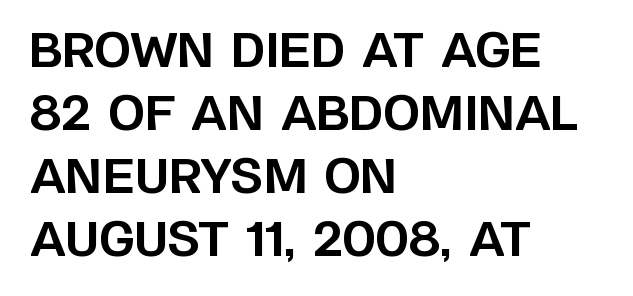
The image shows 47 px bold sans-serif type, upright; set left-aligned, normal line spacing (1.34x), normal letter spacing, not underlined; low stroke contrast and a large x-height.
